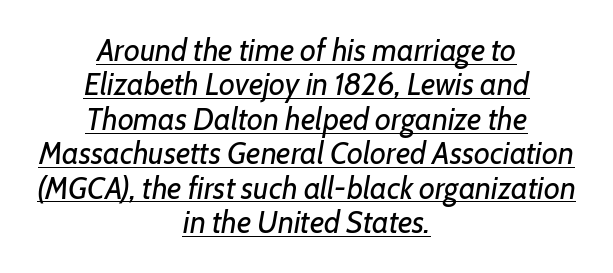
The image shows 31 px regular-weight type, italic (leaning right); set centered, tight line spacing (1.11x), normal letter spacing, underlined; low stroke contrast and a medium x-height.
